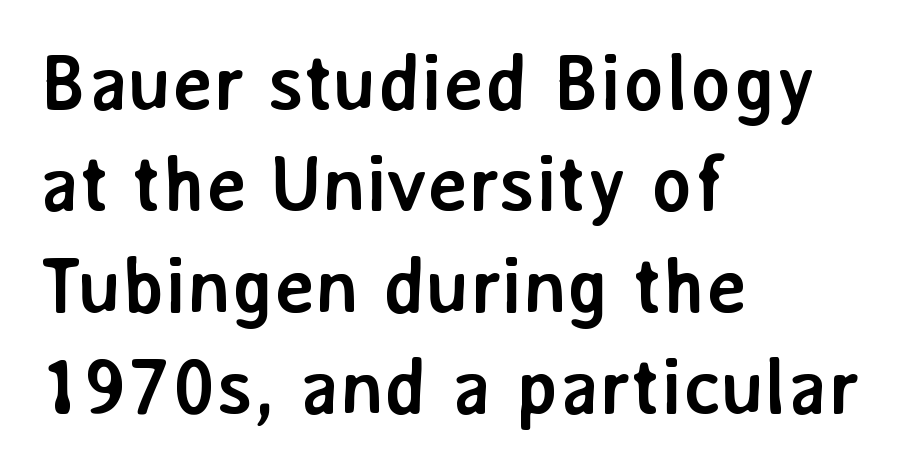
Varying glyph widths throughout — classic text-font behaviour. Summary of vertical rhythm: regular, with standard interline spacing. When letters stand straight like this, we call the style roman or upright. The gaps between neighbouring characters are ordinary and unremarkable. The letters carry no serifs — their stems end cleanly without finishing strokes. The rendering uses a bold face; every stroke is thick and dark.
